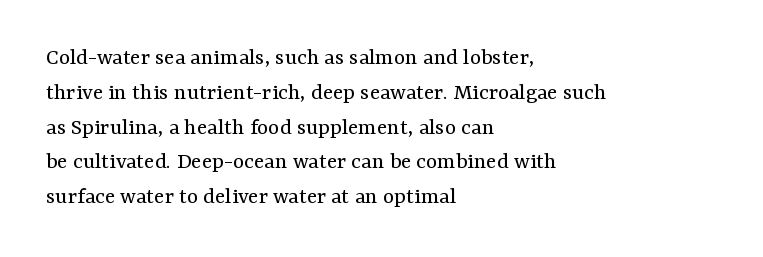
The image shows 24 px text type, upright; set left-aligned, normal line spacing (1.45x), normal letter spacing, not underlined.
